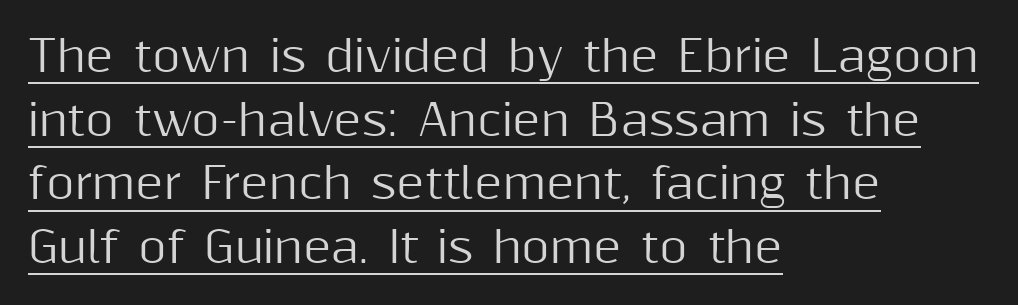
{"serif": "no", "italic": "no", "width": "normal", "stroke_contrast": "medium", "x_height": "medium", "monospaced": "no", "underline": "yes", "align": "left", "line_spacing": "normal", "line_spacing_ratio": 1.48, "letter_spacing": "normal", "letter_spacing_em": 0.0, "glyph_px": 43}
